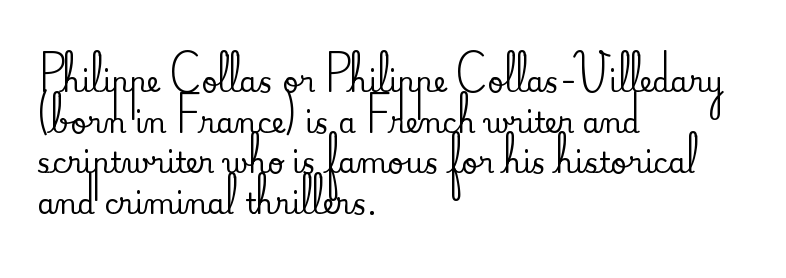
{"serif": "yes", "italic": "no", "width": "normal", "stroke_contrast": "medium", "x_height": "small", "monospaced": "no", "underline": "no", "align": "left", "line_spacing": "normal", "line_spacing_ratio": 1.45, "letter_spacing": "normal", "letter_spacing_em": 0.0, "glyph_px": 28}
